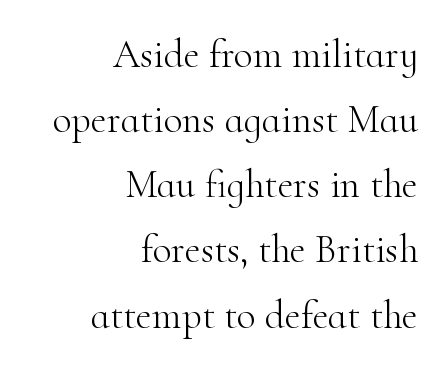
{"serif": "yes", "italic": "no", "bold": "no", "weight": "light", "width": "normal", "stroke_contrast": "high", "x_height": "small", "monospaced": "no", "underline": "no", "align": "right", "line_spacing": "normal", "line_spacing_ratio": 1.67, "letter_spacing": "normal", "letter_spacing_em": 0.0, "glyph_px": 39}
